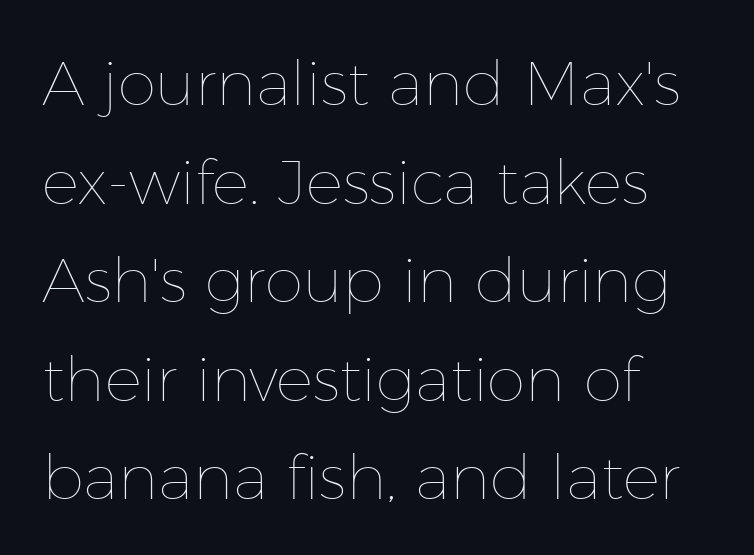
The image shows 62 px thin type, upright; set left-aligned, normal line spacing (1.59x), normal letter spacing, not underlined; low stroke contrast and a medium x-height.
